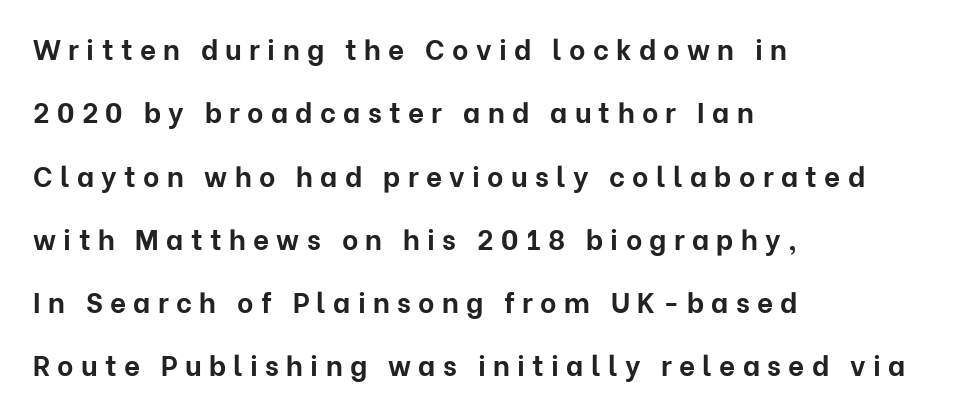
Nobody drew a line under any word here. Looks like regular typesetting: each glyph gets only the width it needs. Typeset ragged right — the left edge is the straight one. Stroke terminals: plain, sans-serif.
